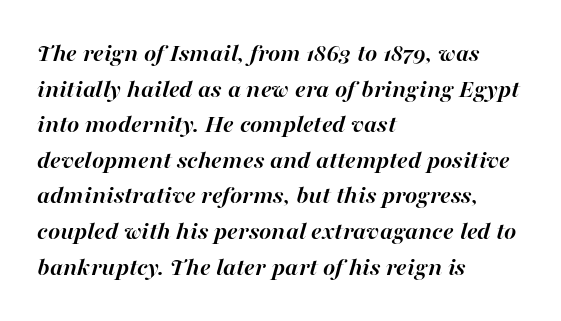
The image shows 26 px bold type, italic (leaning right); set left-aligned, normal line spacing (1.37x), normal letter spacing, not underlined.
